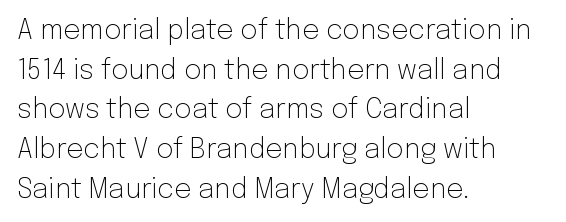
{"italic": "no", "bold": "no", "underline": "no", "align": "left", "line_spacing": "normal", "line_spacing_ratio": 1.47, "letter_spacing": "normal", "letter_spacing_em": 0.0, "glyph_px": 27}
